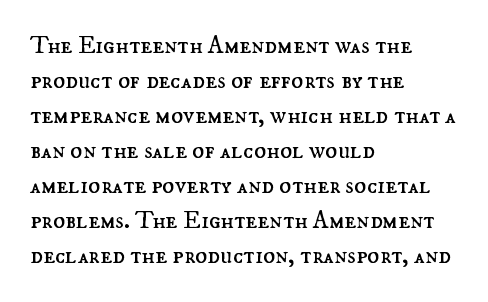
The image shows 25 px text type, upright; set left-aligned, normal line spacing (1.4x), normal letter spacing, not underlined.
